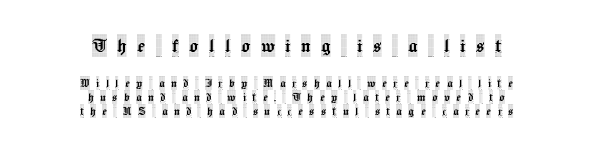
{"italic": "no", "underline": "no", "align": "center", "line_spacing": "tight", "line_spacing_ratio": 1.01, "letter_spacing": "wide", "letter_spacing_em": 0.45, "larger_block": "first", "size_ratio": 1.64, "glyph_px": 23}
